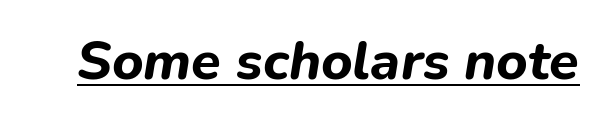
Q: Is the text bold? A: Yes.
Q: Is the text italic (slanted)? A: Yes, it leans right by about 9 degrees.
Q: Is the text underlined? A: Yes.
Q: Is the spacing between letters normal or unusually wide? A: Normal.
Q: Width (condensed, normal, or wide)? A: Normal.
Q: Stroke contrast? A: Low.
Q: x-height? A: Medium.
Q: Monospaced? A: No.
